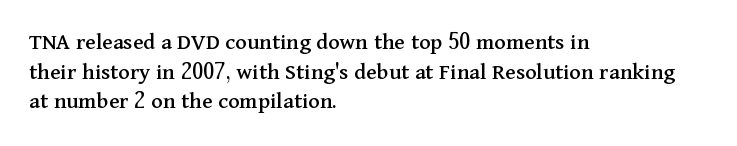
{"italic": "no", "underline": "no", "align": "left", "line_spacing_ratio": 1.23, "letter_spacing": "normal", "letter_spacing_em": 0.0, "glyph_px": 24}
